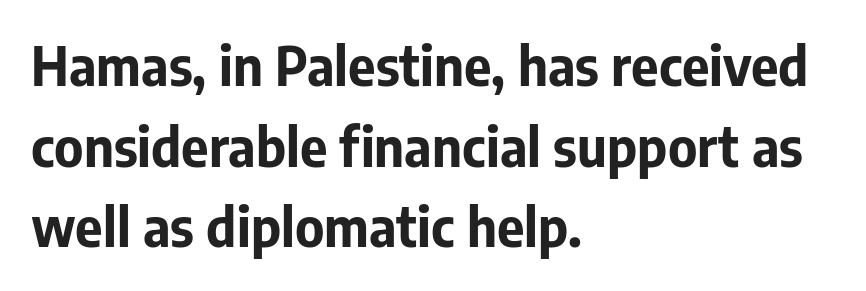
{"serif": "no", "italic": "no", "bold": "yes", "weight": "bold", "width": "normal", "stroke_contrast": "low", "x_height": "medium", "monospaced": "no", "underline": "no", "align": "left", "line_spacing": "normal", "line_spacing_ratio": 1.52, "letter_spacing": "normal", "letter_spacing_em": 0.0, "glyph_px": 53}
